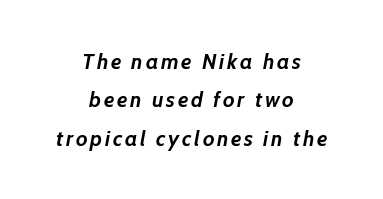
{"italic": "yes", "lean": "right", "slant_degrees": 10, "bold": "yes", "underline": "no", "align": "center", "line_spacing_ratio": 1.74, "glyph_px": 22}
